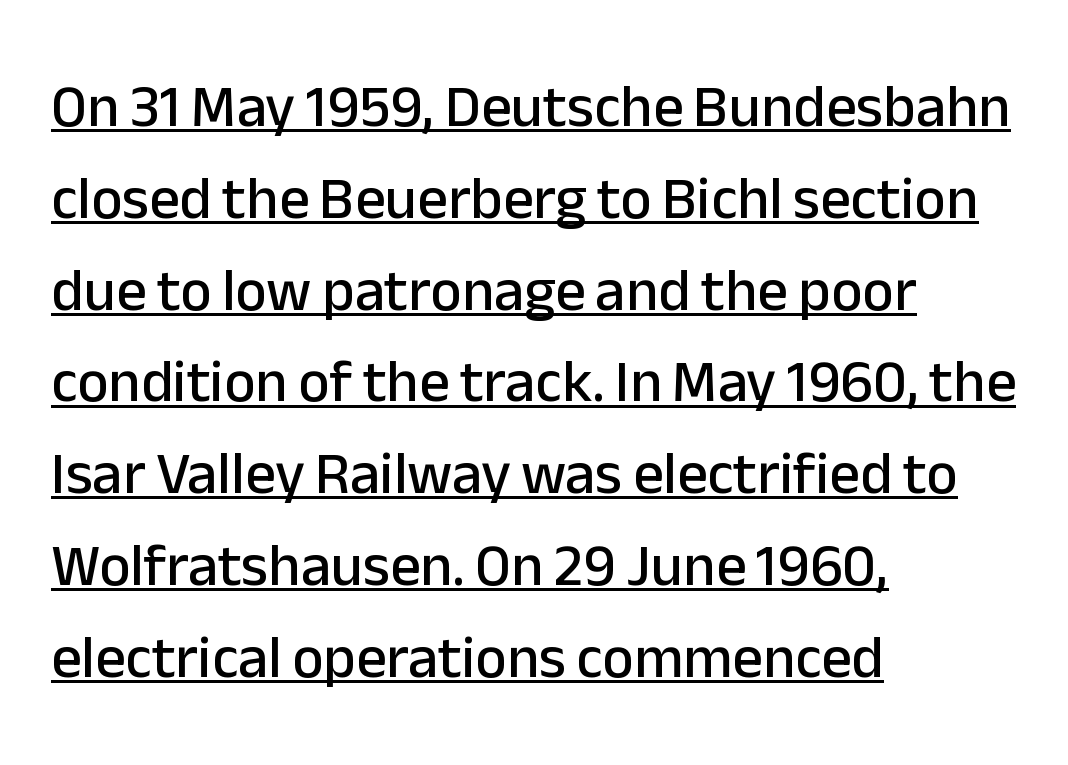
The image shows 60 px sans-serif type, upright; set left-aligned, normal line spacing (1.53x), normal letter spacing, underlined; low stroke contrast and a medium x-height.
